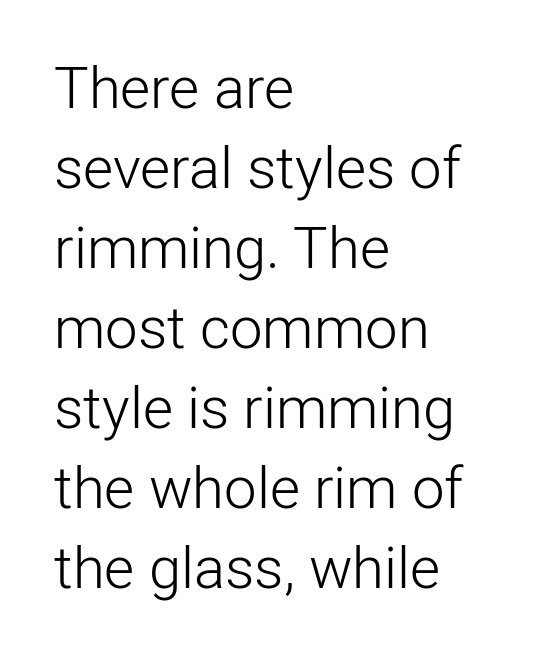
There is no visible air inserted between adjacent glyphs. Students, observe: this is what conventionally led text looks like. Caption: face not bold, strokes unweighted. The lettering stays uniformly vertical, giving the passage a roman look. The type family on display is of the sans-serif kind.
